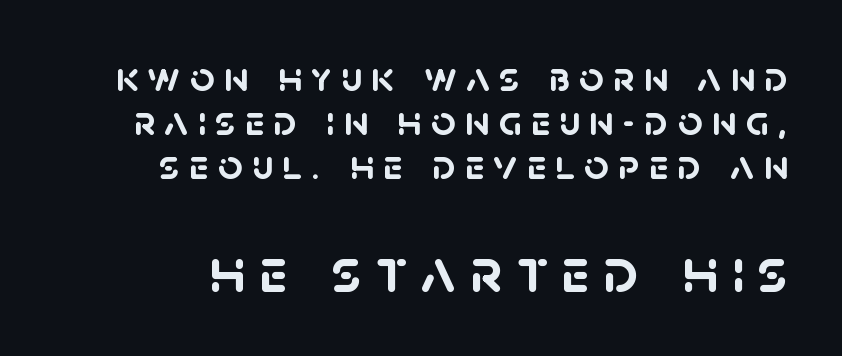
The image shows 64 px semibold sans-serif type; set tight line spacing (1.02x), unusually wide letter spacing (+0.21 em), not underlined; the second (bottom) block is 1.49x larger; low stroke contrast and a large x-height.
